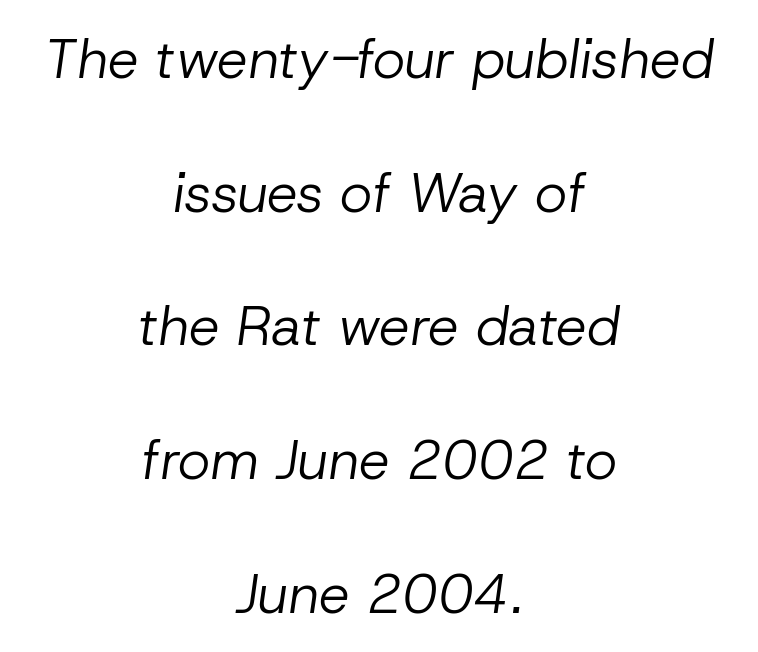
Words appear dense and cohesive because spacing is normal. The face used here is proportionally spaced, like ordinary book or web type. Notice the wide empty band between every row — that's loose leading. Compared with ordinary roman type, these characters are visibly tilted. Stroke mass is kept to a normal reading level or below. Lines of text with bare space underneath.
